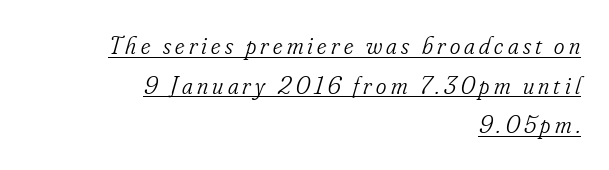
Q: Is the text bold? A: No.
Q: Is the text italic (slanted)? A: Yes, it leans right by about 16 degrees.
Q: Is the text underlined? A: Yes.
Q: How is the paragraph aligned? A: Right-aligned.
Q: Is the spacing between lines tight, normal or loose? A: Normal.
